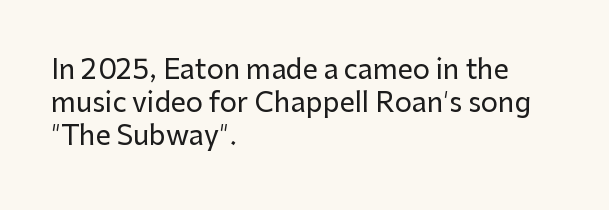
The image shows 27 px text type, upright; set left-aligned, line spacing 1.22x, normal letter spacing, not underlined.
